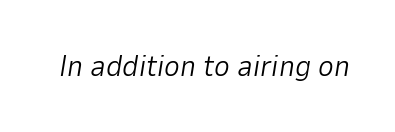
The image shows 30 px light type, italic (leaning right); set normal letter spacing, not underlined; low stroke contrast and a medium x-height.
